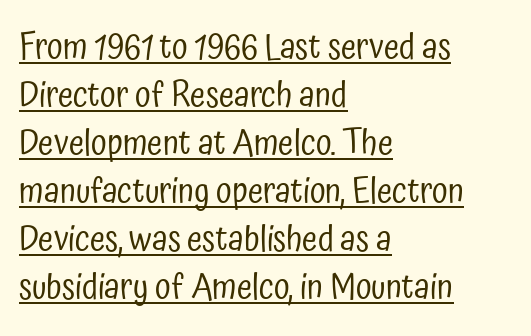
The image shows 35 px regular-weight, condensed sans-serif type, upright; set left-aligned, normal line spacing (1.37x), normal letter spacing, underlined; low stroke contrast and a medium x-height.
